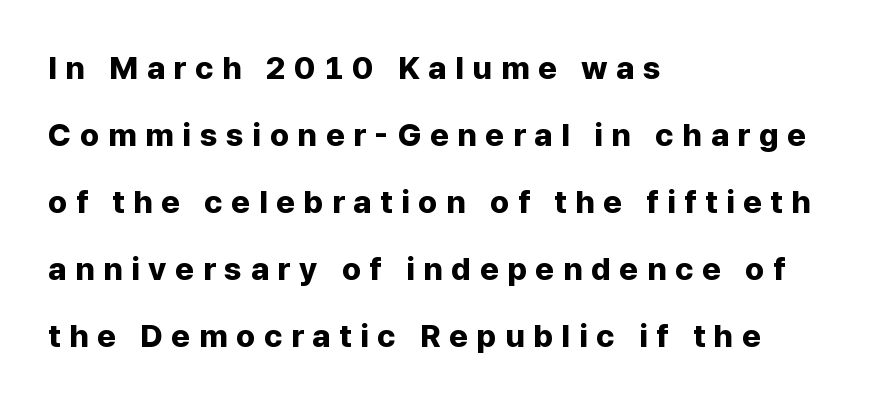
{"serif": "no", "italic": "no", "bold": "yes", "weight": "bold", "width": "normal", "stroke_contrast": "low", "x_height": "medium", "monospaced": "no", "underline": "no", "align": "left", "line_spacing": "loose", "line_spacing_ratio": 2.09, "letter_spacing": "wide", "letter_spacing_em": 0.27, "glyph_px": 32}
